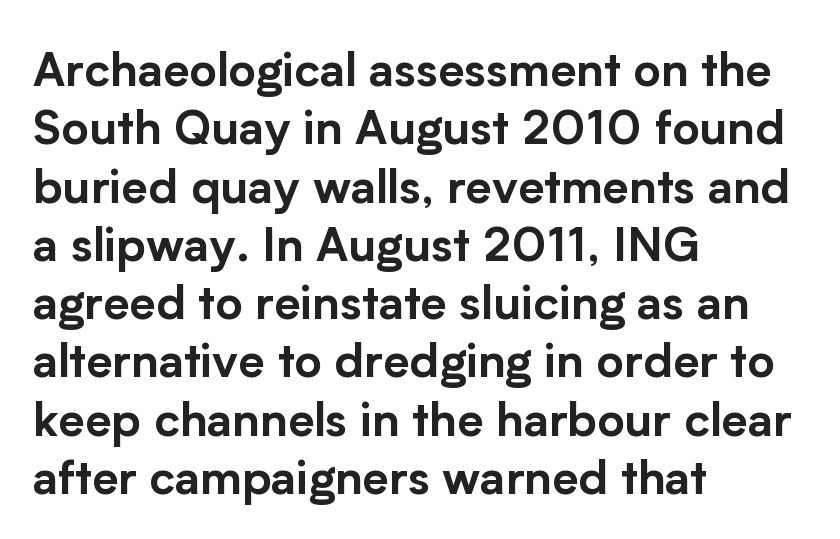
The image shows 47 px sans-serif type, upright; set left-aligned, line spacing 1.24x, normal letter spacing, not underlined; low stroke contrast and a medium x-height.
